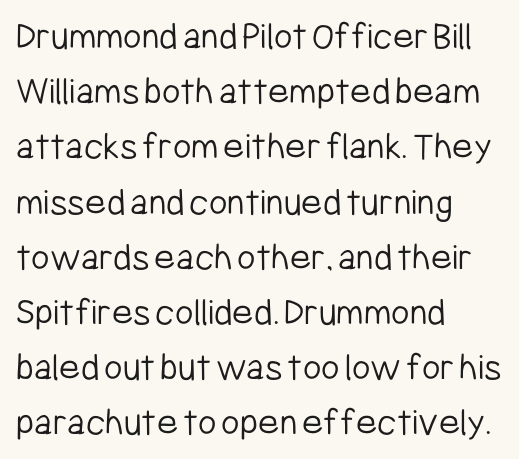
A typesetter would call this proportional, since set widths differ per character. The text block is weighted toward the left margin, trailing off unevenly rightward. The lettering stays uniformly vertical, giving the passage a roman look. The face used here is a sans, in the tradition of grotesques and geometrics. This is not heavy type; no bold has been used. Unmarked baselines from the first word to the last.
